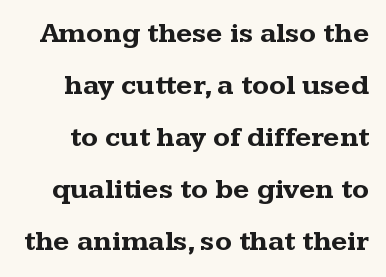
Q: Is the text bold? A: Yes.
Q: Is the text italic (slanted)? A: No, it is upright.
Q: Is the typeface a serif or a sans-serif typeface? A: Serif.
Q: Is the text underlined? A: No.
Q: Is the spacing between letters normal or unusually wide? A: Normal.
Q: Width (condensed, normal, or wide)? A: Wide.
Q: Stroke contrast? A: Medium.
Q: x-height? A: Medium.
Q: Monospaced? A: No.
